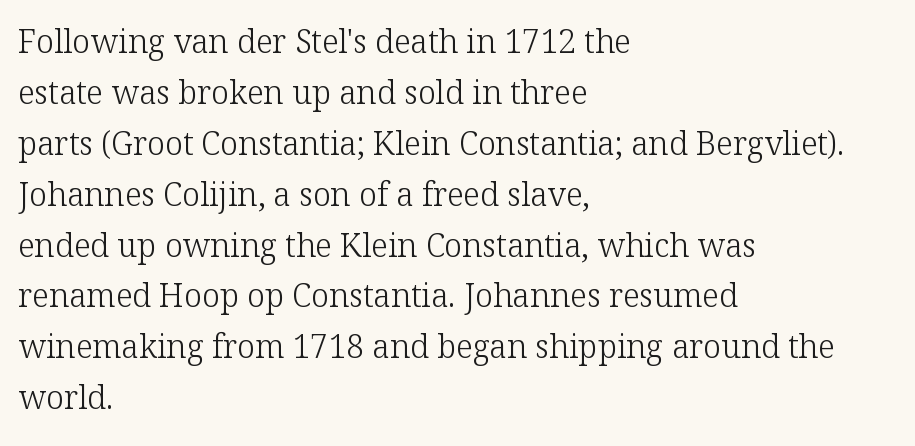
The image shows 32 px light serif type, upright; set left-aligned, normal line spacing (1.59x), normal letter spacing, not underlined; low stroke contrast and a medium x-height.
